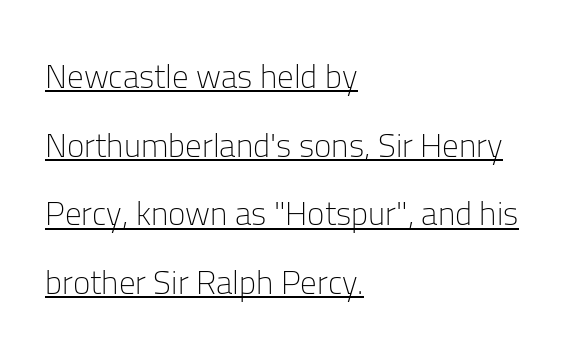
The letterforms sit at book weight or below. The rendering uses the underline text-decoration. Every character sits straight up, as roman type does. Does the leading feel generous? Absolutely, it's lavish. Leftover space on each line is placed entirely after the last word.
